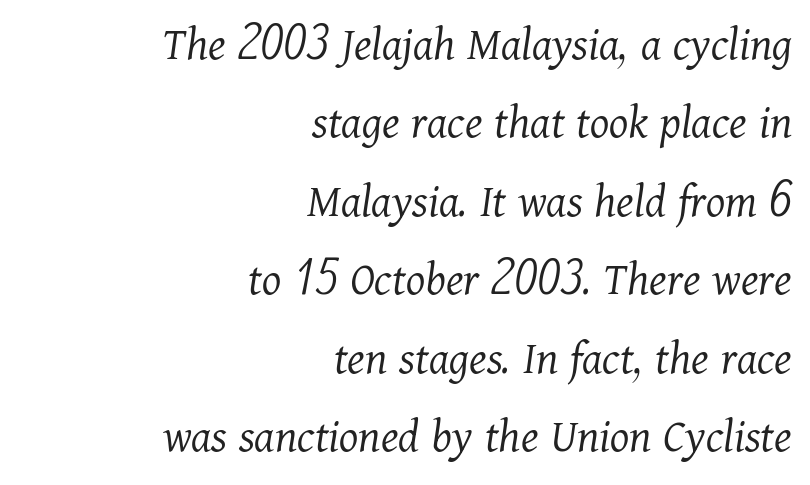
The image shows 49 px light serif type, italic (leaning right); set right-aligned, normal line spacing (1.6x), normal letter spacing, not underlined; medium stroke contrast and a medium x-height.
